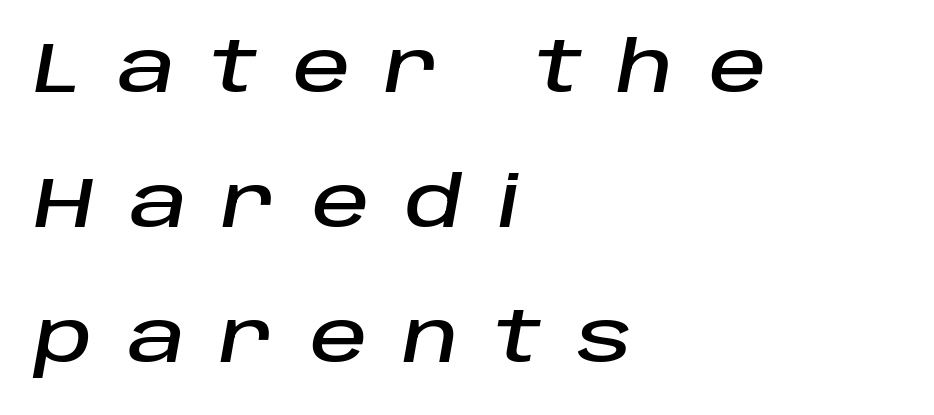
Q: Is the text italic (slanted)? A: Yes, it leans right by about 10 degrees.
Q: Is the text underlined? A: No.
Q: How is the paragraph aligned? A: Left-aligned.
Q: Is the spacing between letters normal or unusually wide? A: Unusually wide.
Q: Is the spacing between lines tight, normal or loose? A: Loose.
Q: Width (condensed, normal, or wide)? A: Normal.
Q: Stroke contrast? A: Low.
Q: x-height? A: Large.
Q: Monospaced? A: No.
